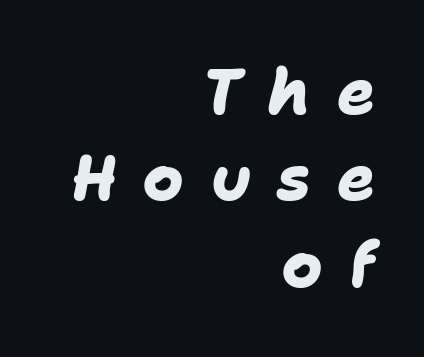
The image shows 63 px heavy sans-serif type; set right-aligned, normal line spacing (1.37x), unusually wide letter spacing (+0.41 em), not underlined; low stroke contrast and a medium x-height.
